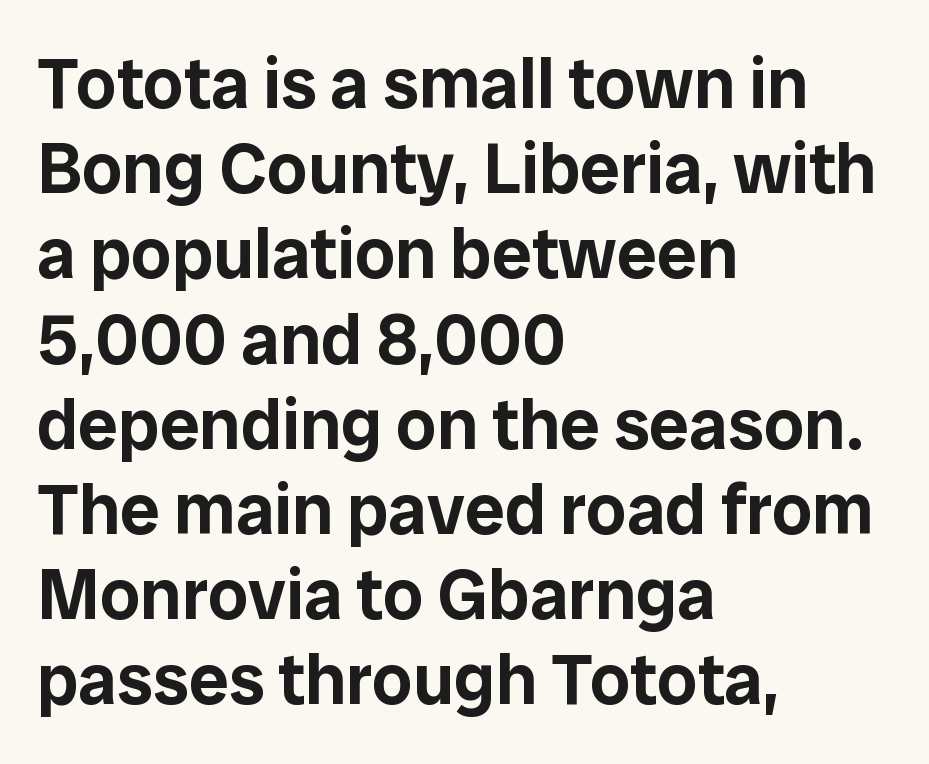
{"serif": "no", "italic": "no", "width": "normal", "stroke_contrast": "low", "x_height": "medium", "monospaced": "no", "underline": "no", "align": "left", "line_spacing_ratio": 1.2, "letter_spacing": "normal", "letter_spacing_em": 0.0, "glyph_px": 71}
